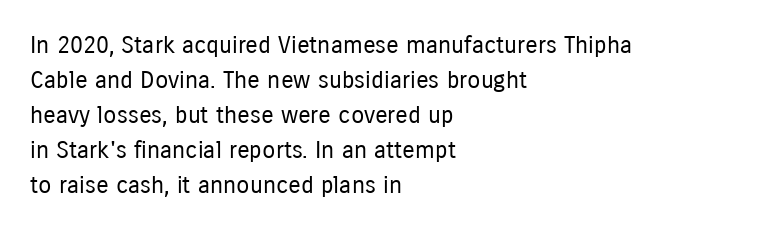
Q: Is the text bold? A: No.
Q: Is the text italic (slanted)? A: No, it is upright.
Q: Is the text underlined? A: No.
Q: How is the paragraph aligned? A: Left-aligned.
Q: Is the spacing between letters normal or unusually wide? A: Normal.
Q: Is the spacing between lines tight, normal or loose? A: Normal.
